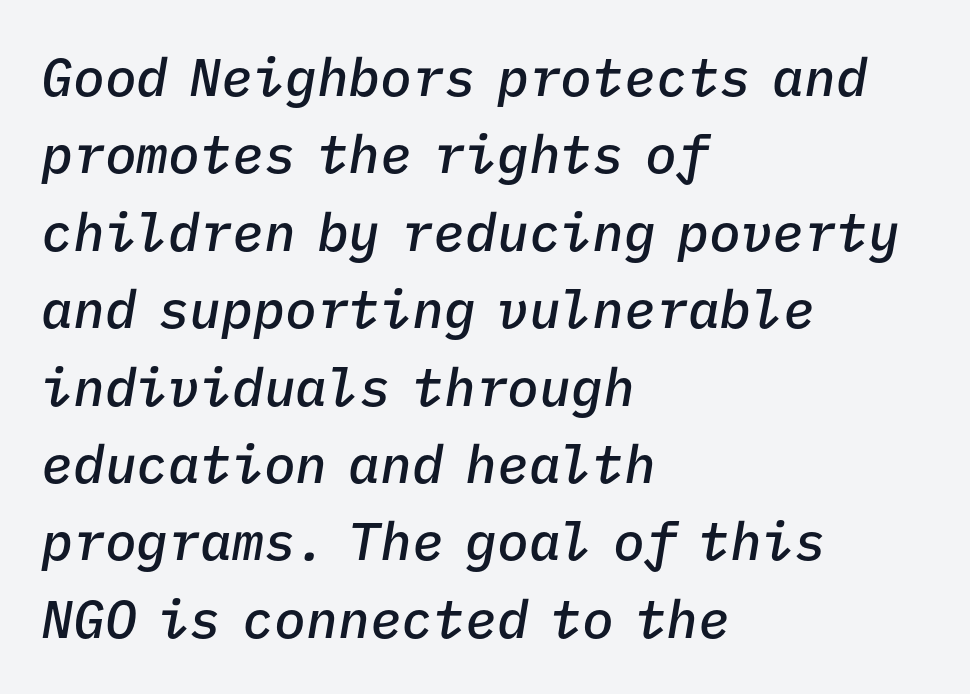
The image shows 53 px semibold type, italic (leaning right), monospaced; set left-aligned, normal line spacing (1.46x), normal letter spacing, not underlined; low stroke contrast and a medium x-height.
